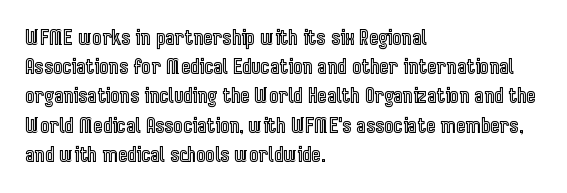
{"italic": "no", "underline": "no", "align": "left", "line_spacing": "normal", "line_spacing_ratio": 1.46, "letter_spacing": "normal", "letter_spacing_em": 0.0, "glyph_px": 20}
